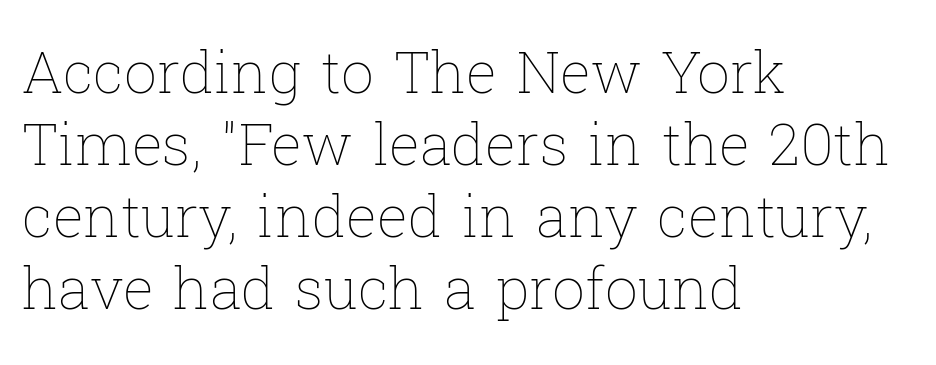
Q: Is the text bold? A: No.
Q: Is the text italic (slanted)? A: No, it is upright.
Q: Is the text underlined? A: No.
Q: How is the paragraph aligned? A: Left-aligned.
Q: Is the spacing between letters normal or unusually wide? A: Normal.
Q: Width (condensed, normal, or wide)? A: Normal.
Q: Stroke contrast? A: Low.
Q: x-height? A: Medium.
Q: Monospaced? A: No.
